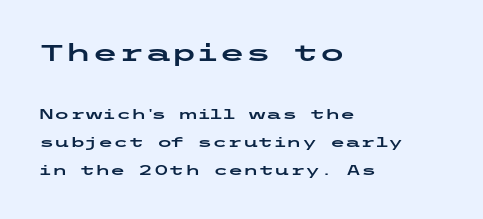
Q: Is the text italic (slanted)? A: No, it is upright.
Q: Is the text underlined? A: No.
Q: How is the paragraph aligned? A: Left-aligned.
Q: Is the spacing between letters normal or unusually wide? A: Normal.
Q: Is the spacing between lines tight, normal or loose? A: Loose.
Q: Which block of text is set in a larger size, the first (top) or the second (bottom)? A: The first (top) one.
